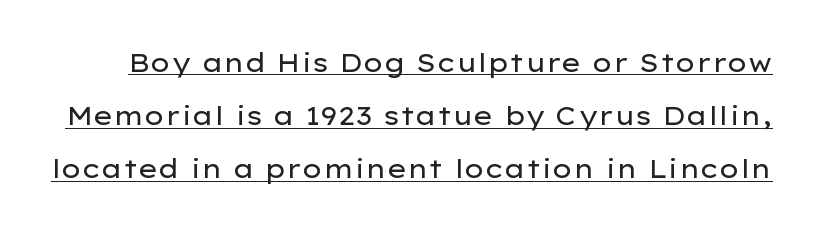
{"italic": "no", "bold": "no", "underline": "yes", "line_spacing": "loose", "line_spacing_ratio": 2.04, "letter_spacing": "normal", "letter_spacing_em": 0.0, "glyph_px": 26}
